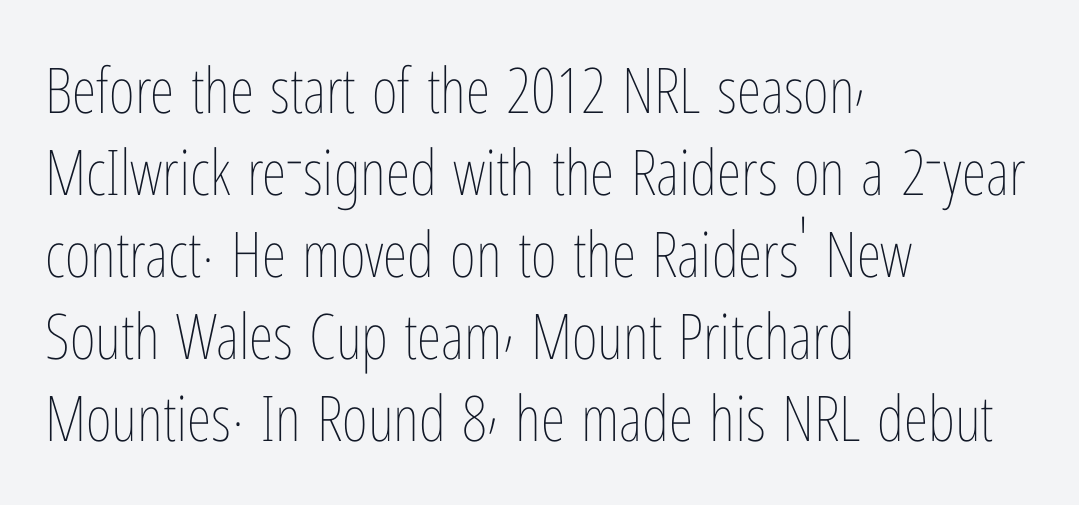
Standard letterfit; no display-style spreading of the glyphs. Ordinary non-slanted type is in use. The passage shown stacks its lines at a standard gap. Reading down the block, your eye returns to a fixed left position each line. A typesetter would call this proportional, since set widths differ per character. A quiet, ordinary-to-light weight characterises the typeface.
